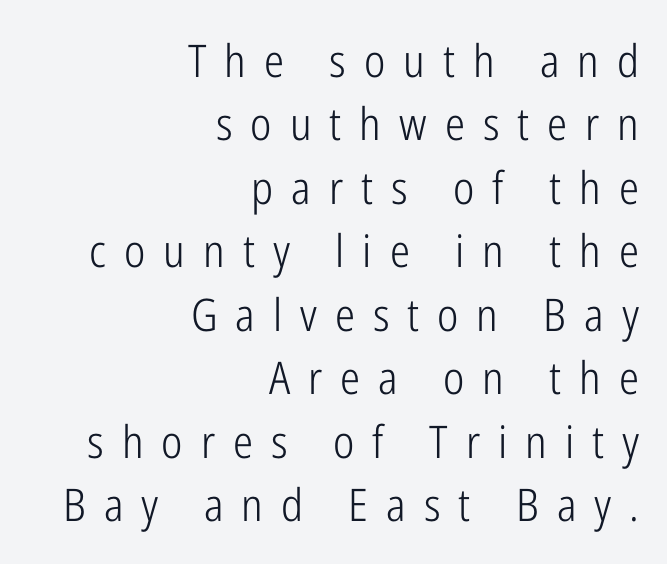
The image shows 45 px light, condensed sans-serif type, upright; set right-aligned, normal line spacing (1.41x), unusually wide letter spacing (+0.4 em), not underlined; low stroke contrast and a medium x-height.
